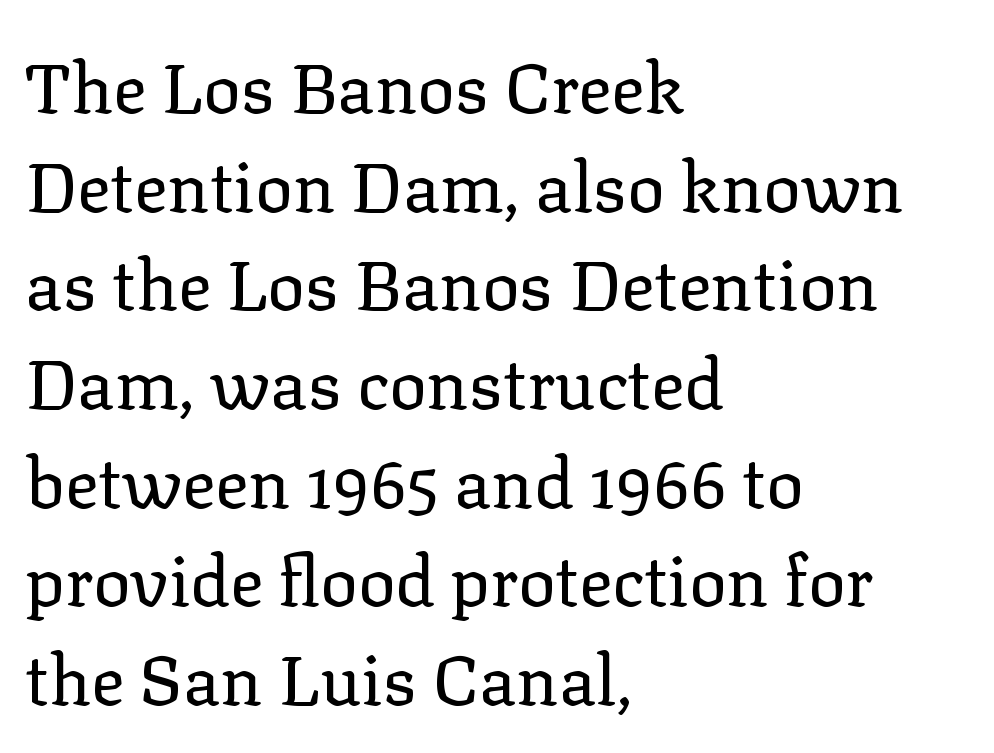
The image shows 70 px regular-weight serif type, upright; set left-aligned, normal line spacing (1.41x), normal letter spacing, not underlined; low stroke contrast and a medium x-height.
